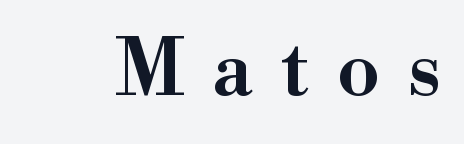
{"serif": "yes", "italic": "no", "bold": "semi", "weight": "semibold", "width": "normal", "stroke_contrast": "high", "x_height": "small", "monospaced": "no", "underline": "no", "letter_spacing": "wide", "letter_spacing_em": 0.36, "glyph_px": 77}
